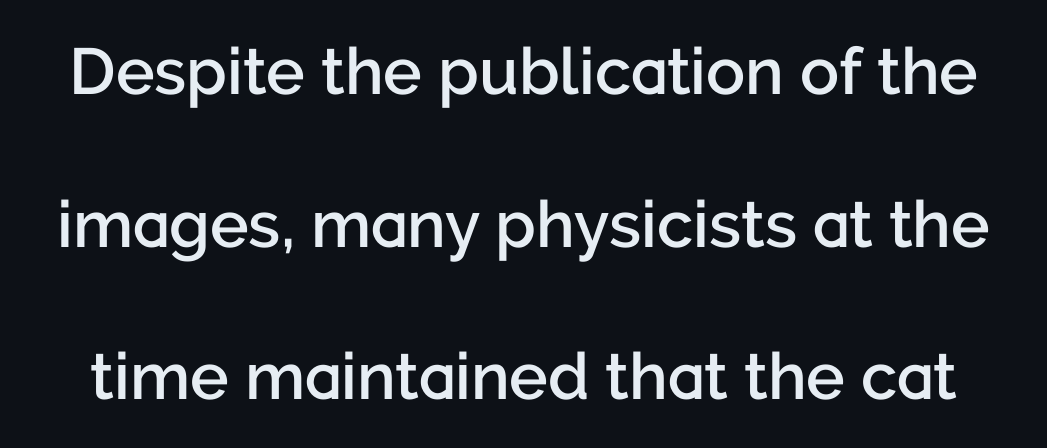
Typesetter's note: demi weight, one step under bold. Do the characters align in a grid? No, the font is proportional. This sample uses plain, unmodified letter spacing. Widely set lines give the paragraph a tall, airy silhouette.
